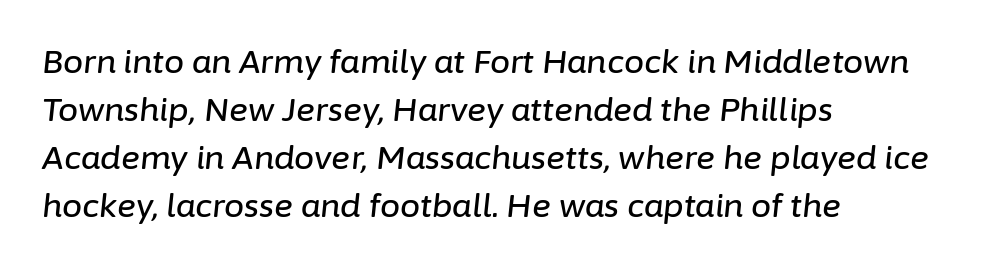
The image shows 32 px text type, italic (leaning right); set left-aligned, normal line spacing (1.5x), normal letter spacing, not underlined; low stroke contrast and a medium x-height.
